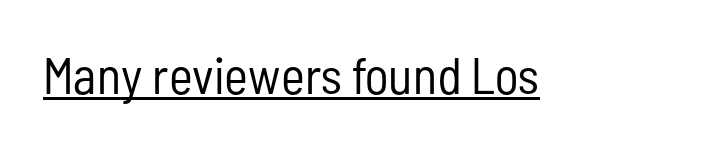
{"serif": "no", "italic": "no", "bold": "no", "weight": "regular", "width": "condensed", "stroke_contrast": "low", "x_height": "medium", "monospaced": "no", "underline": "yes", "letter_spacing": "normal", "letter_spacing_em": 0.0, "glyph_px": 51}
